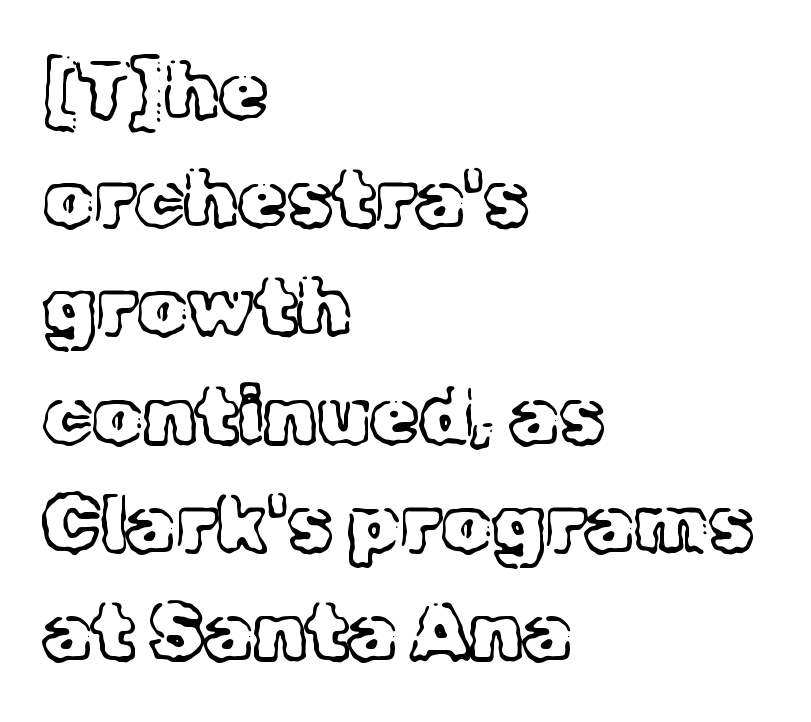
Reading down the block, your eye returns to a fixed left position each line. Do the letters lean? They stand straight. The words here are not underlined. Note the varied advance widths — an 'i' is clearly narrower than an 'm'.
